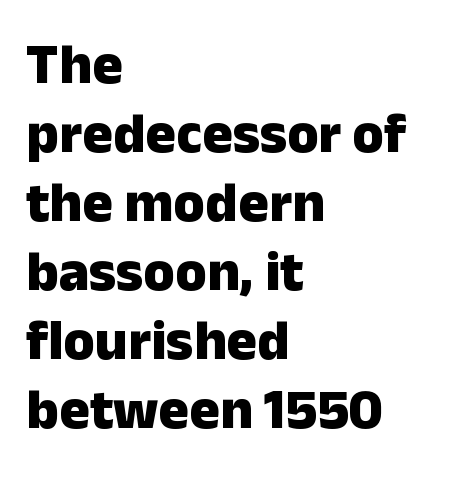
Q: Is the text bold? A: Yes.
Q: Is the text italic (slanted)? A: No, it is upright.
Q: Is the typeface a serif or a sans-serif typeface? A: Sans-serif.
Q: Is the text underlined? A: No.
Q: How is the paragraph aligned? A: Left-aligned.
Q: Is the spacing between letters normal or unusually wide? A: Normal.
Q: Width (condensed, normal, or wide)? A: Normal.
Q: Stroke contrast? A: Low.
Q: x-height? A: Medium.
Q: Monospaced? A: No.
